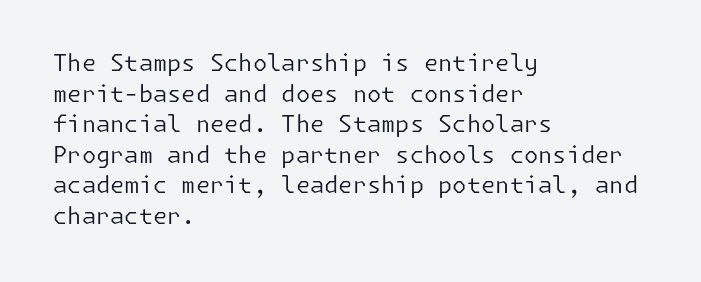
The image shows 23 px text type, upright; set left-aligned, normal line spacing (1.33x), normal letter spacing, not underlined.
